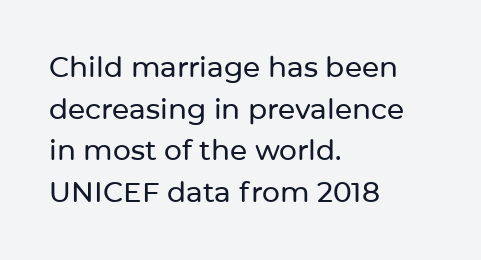
{"serif": "no", "italic": "no", "width": "normal", "stroke_contrast": "low", "x_height": "medium", "monospaced": "no", "underline": "no", "align": "left", "line_spacing": "normal", "line_spacing_ratio": 1.49, "letter_spacing": "normal", "letter_spacing_em": 0.0, "glyph_px": 28}
